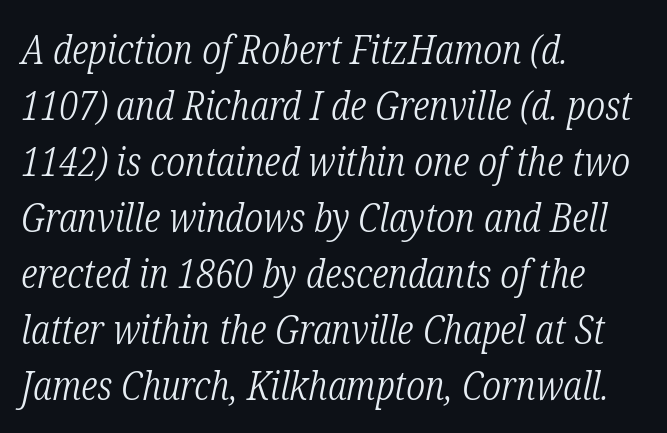
Q: Is the text bold? A: No.
Q: Is the text italic (slanted)? A: Yes, it leans right by about 12 degrees.
Q: Is the typeface a serif or a sans-serif typeface? A: Serif.
Q: Is the text underlined? A: No.
Q: How is the paragraph aligned? A: Left-aligned.
Q: Is the spacing between letters normal or unusually wide? A: Normal.
Q: Is the spacing between lines tight, normal or loose? A: Normal.
Q: Width (condensed, normal, or wide)? A: Condensed.
Q: Stroke contrast? A: Low.
Q: x-height? A: Medium.
Q: Monospaced? A: No.
